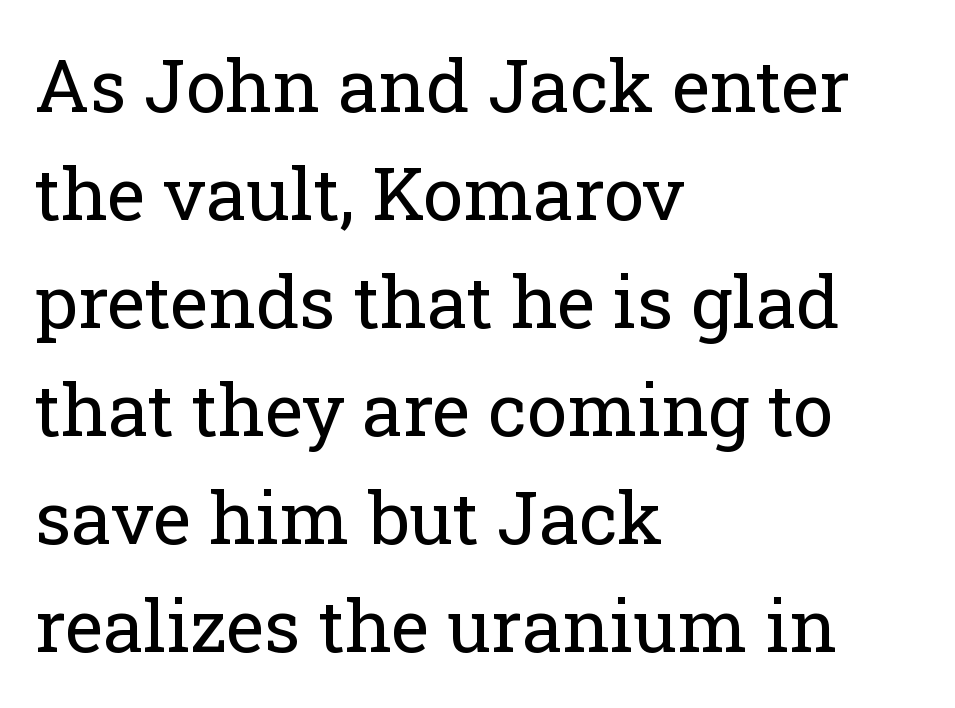
{"serif": "yes", "italic": "no", "bold": "no", "weight": "regular", "width": "normal", "stroke_contrast": "low", "x_height": "medium", "monospaced": "no", "underline": "no", "align": "left", "line_spacing": "normal", "line_spacing_ratio": 1.48, "letter_spacing": "normal", "letter_spacing_em": 0.0, "glyph_px": 73}
